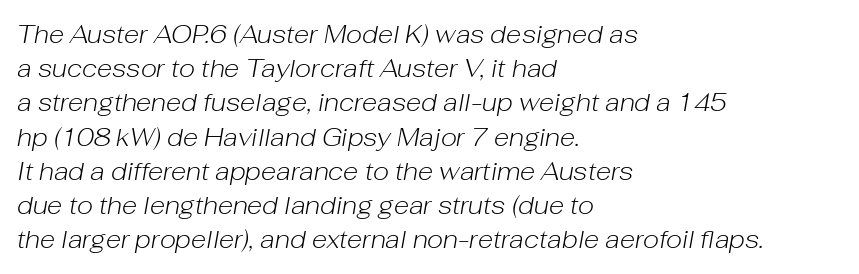
The image shows 25 px text type, italic (leaning right); set left-aligned, normal line spacing (1.37x), normal letter spacing, not underlined.
